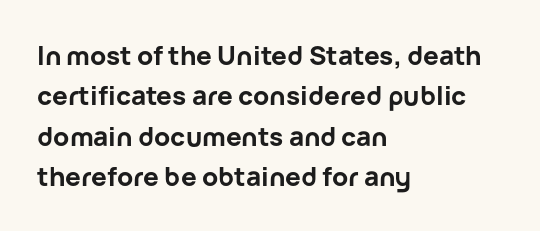
{"italic": "no", "bold": "yes", "underline": "no", "align": "left", "line_spacing": "normal", "line_spacing_ratio": 1.55, "letter_spacing": "normal", "letter_spacing_em": 0.0, "glyph_px": 26}
